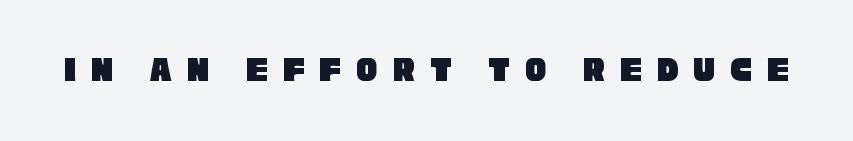
Classification — sans serif. Varying glyph widths throughout — classic text-font behaviour. A clean baseline with only descenders dipping below it. You could only call the tracking loose — the letters float apart.
